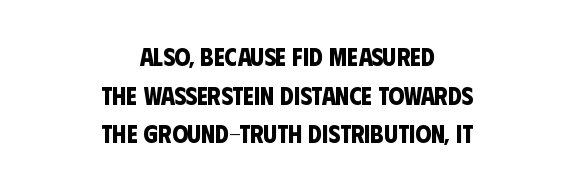
Regarding leading, the lines here are spaced in the standard way. Caption: multi-line text, centered on the measure. Each glyph is drawn with heavy, bold strokes. How are the letters spaced? Ordinarily, with no added tracking. Clear beneath every line of the passage.
